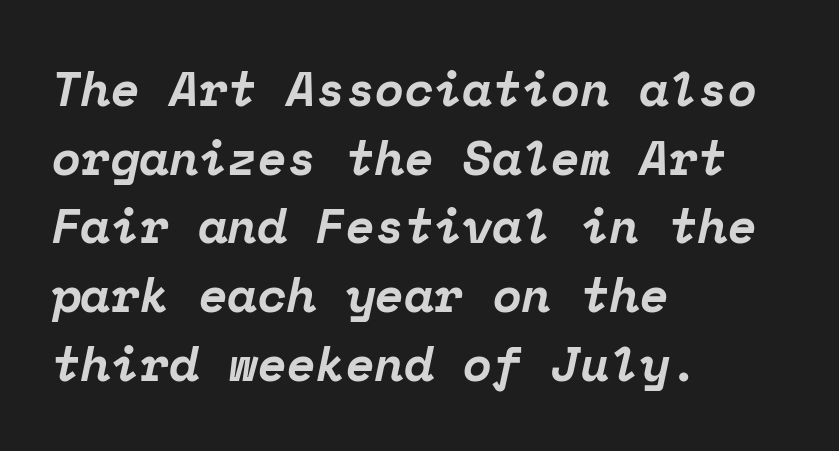
The image shows 48 px bold serif type, italic (leaning right), monospaced; set left-aligned, normal line spacing (1.43x), normal letter spacing, not underlined; low stroke contrast and a medium x-height.
